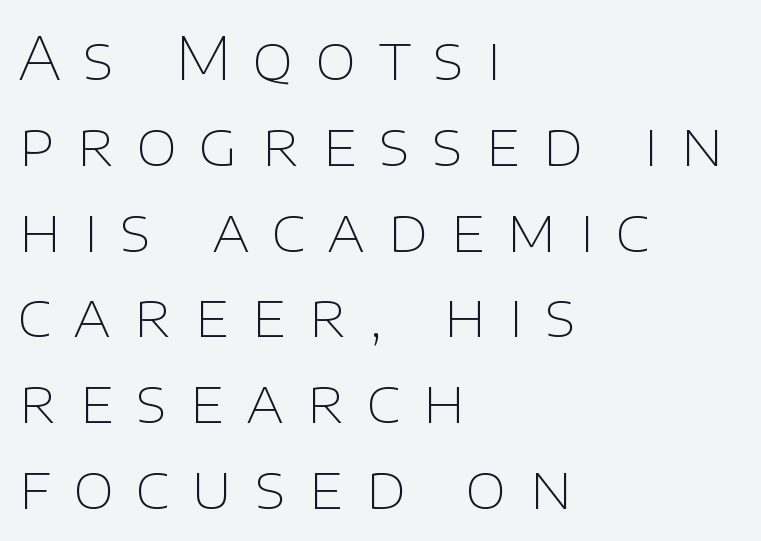
Q: Is the text bold? A: No.
Q: Is the text italic (slanted)? A: No, it is upright.
Q: Is the typeface a serif or a sans-serif typeface? A: Sans-serif.
Q: Is the text underlined? A: No.
Q: How is the paragraph aligned? A: Left-aligned.
Q: Is the spacing between letters normal or unusually wide? A: Unusually wide.
Q: Is the spacing between lines tight, normal or loose? A: Normal.
Q: Width (condensed, normal, or wide)? A: Normal.
Q: Stroke contrast? A: Low.
Q: x-height? A: Large.
Q: Monospaced? A: No.
